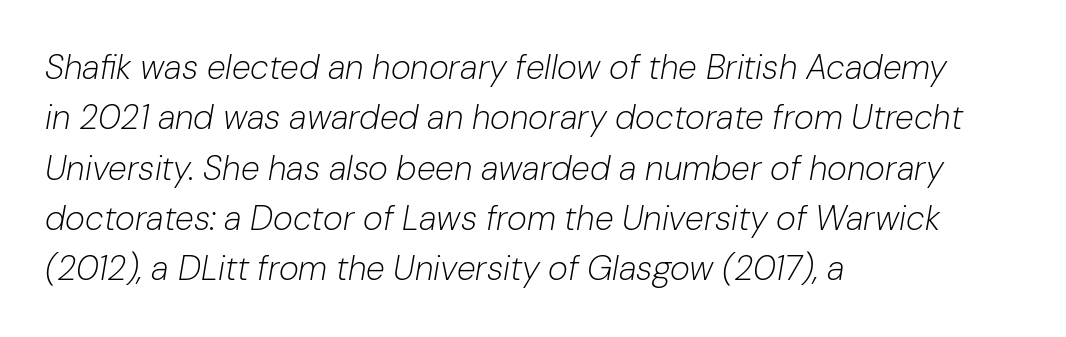
Q: Is the text bold? A: No.
Q: Is the text italic (slanted)? A: Yes, it leans right by about 10 degrees.
Q: Is the text underlined? A: No.
Q: How is the paragraph aligned? A: Left-aligned.
Q: Is the spacing between letters normal or unusually wide? A: Normal.
Q: Is the spacing between lines tight, normal or loose? A: Normal.
Q: Width (condensed, normal, or wide)? A: Normal.
Q: Stroke contrast? A: Low.
Q: x-height? A: Medium.
Q: Monospaced? A: No.
